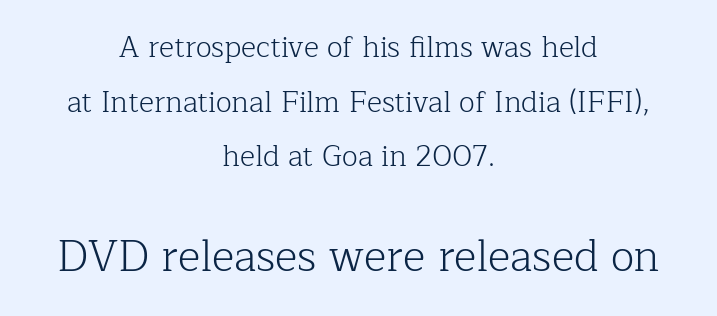
The image shows 43 px light serif type, upright; set centered, line spacing 1.88x, normal letter spacing, not underlined; the second (bottom) block is 1.48x larger; low stroke contrast and a medium x-height.
